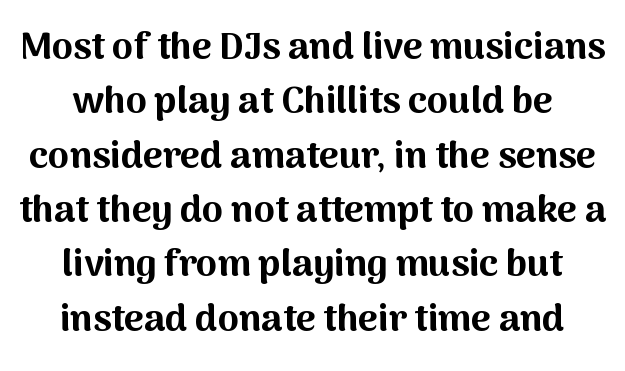
Q: Is the text bold? A: Yes.
Q: Is the text italic (slanted)? A: No, it is upright.
Q: Is the typeface a serif or a sans-serif typeface? A: Sans-serif.
Q: Is the text underlined? A: No.
Q: How is the paragraph aligned? A: Centered.
Q: Is the spacing between letters normal or unusually wide? A: Normal.
Q: Is the spacing between lines tight, normal or loose? A: Normal.
Q: Width (condensed, normal, or wide)? A: Normal.
Q: Stroke contrast? A: Medium.
Q: x-height? A: Medium.
Q: Monospaced? A: No.
